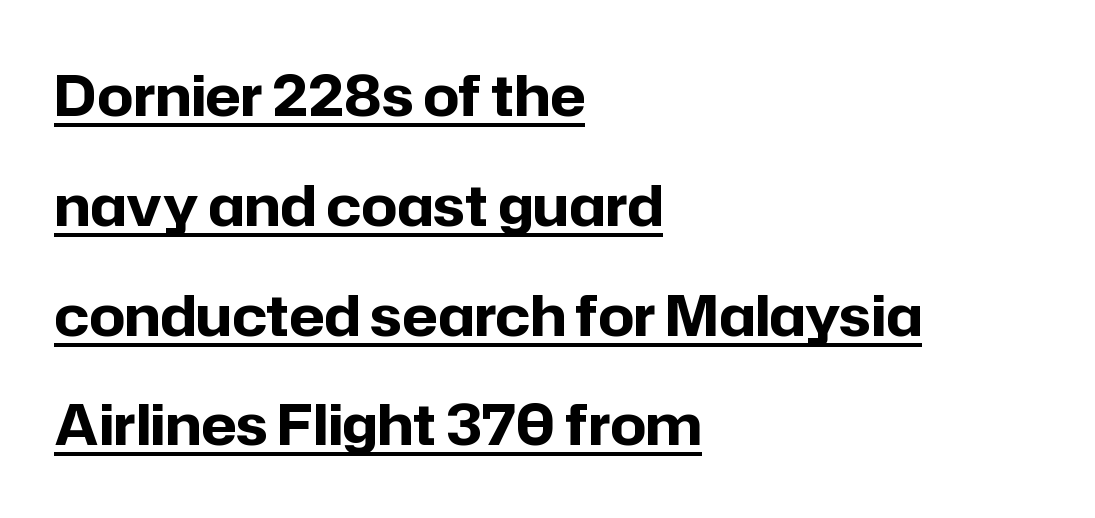
Honestly, the letter spacing is just normal — you wouldn't notice it. Caption: bold face, heavy strokes. Students, observe the line beneath the letters — that is underlining. This is sans-serif lettering, the kind often seen on screens and signage.
